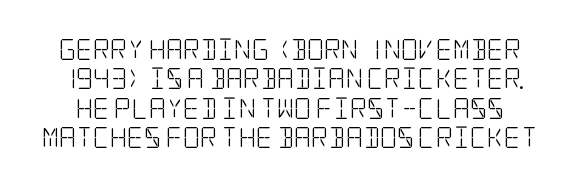
The image shows 21 px text type, upright; set normal line spacing (1.4x), normal letter spacing, not underlined.
